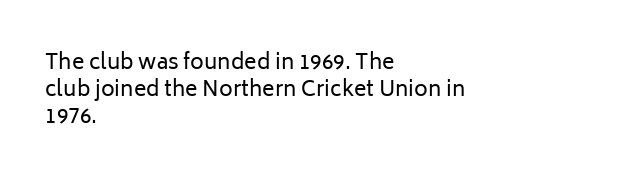
These lines keep a tight, regular rhythm from letter to letter. The rows are spaced the way most documents space them. Nothing heavy about these letters — not bold at all. A roman cut, with each character standing at attention. Check under the words: just untouched page. All the whitespace from short lines collects on the right.
